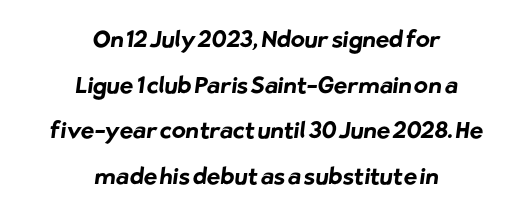
The image shows 23 px bold type; set centered, loose line spacing (1.98x), normal letter spacing, not underlined.
